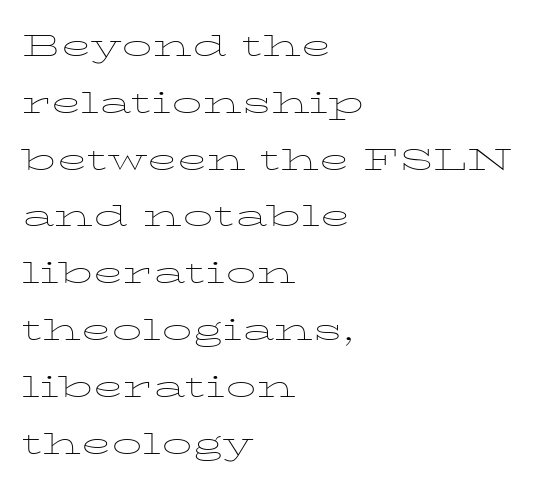
Plain, unruled lines of type. Every character sits straight up, as roman type does. Glyph-to-glyph distance matches everyday printed text. Teacher's note: observe the even left margin — that is flush-left alignment.
